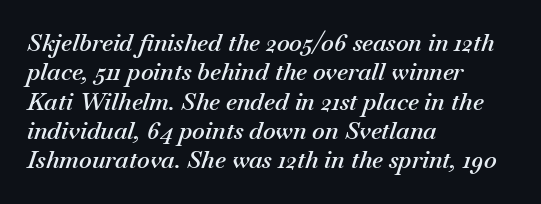
Underlining? Definitely not there. Every letter is mildly thick-stroked: semibold rather than bold. In CSS terms this would be text-align: left. Glyph-to-glyph distance matches everyday printed text. Quick note: italic.
